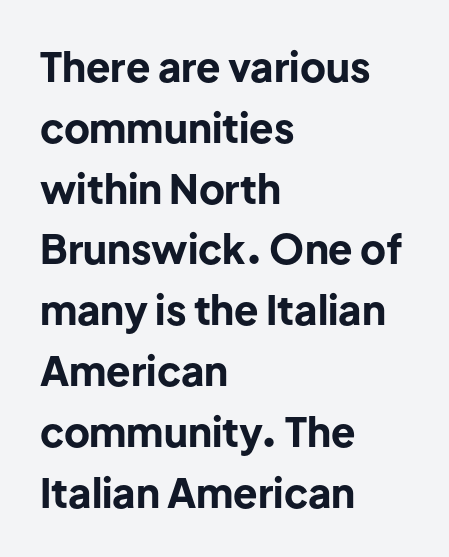
Check under the words: just untouched page. This sample uses a sans-serif face. Tracking value appears to be zero — textbook default spacing. A full-strength bold gives these letters their thick strokes. The axis of the letterforms is exactly vertical.
